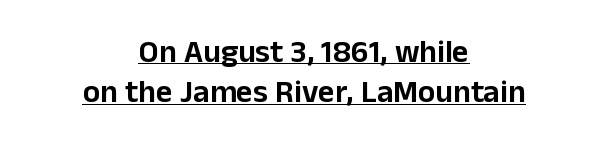
Regarding leading, the lines here are spaced in the standard way. Nobody touched the tracking dial on this one. The font's upright variant was chosen for this text. Stroke terminals: plain, sans-serif.
